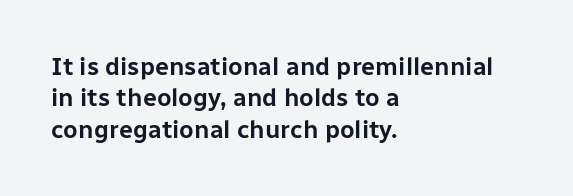
The space directly below the letters is spotless. Whoever set this chose a conventional vertical rhythm. The typesetter chose a ragged-right arrangement here. Posture: straight, roman, zero tilt. Standard letterfit; no display-style spreading of the glyphs.
